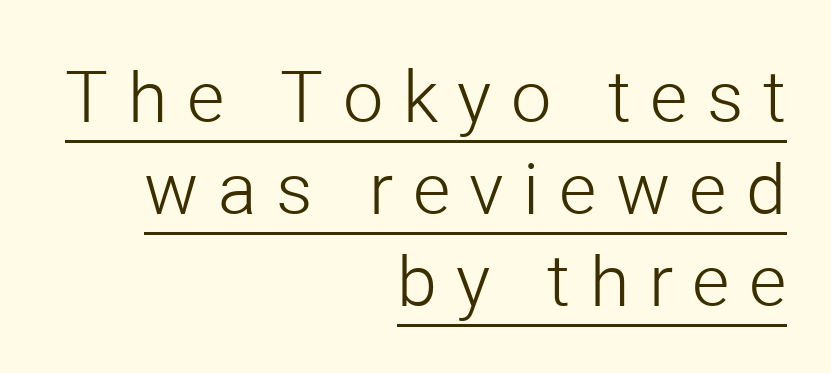
The letters look calm and open, with moderate or lighter stems. The letters advance in unequal steps, a hallmark of proportional type. How would I describe the line gaps? Plain and ordinary. Reading down the block, your eye finds every line finishing at a fixed right position. A continuous stroke trails under the words, as in a hyperlink. Does the type have serifs? No, each stem ends abruptly.
